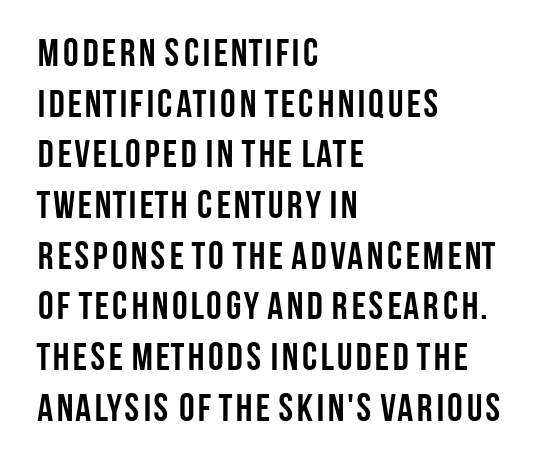
The image shows 39 px semibold, condensed sans-serif type, upright; set left-aligned, normal line spacing (1.3x), normal letter spacing, not underlined; low stroke contrast and a large x-height.
